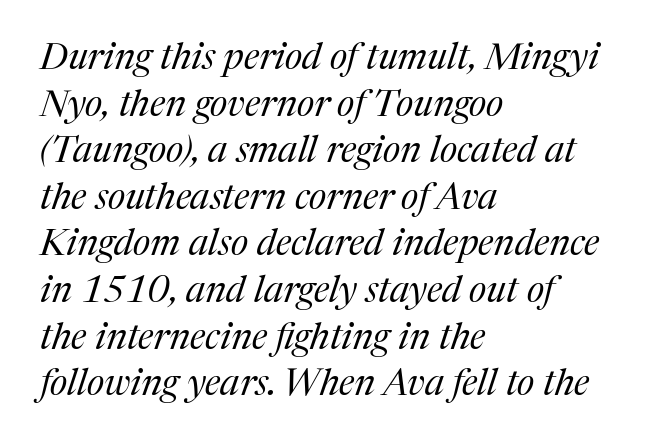
How are the letters spaced? Ordinarily, with no added tracking. The words here are not underlined. The specimen reads as italic at a glance. Character widths vary here, with narrow letters taking less room than wide ones.
